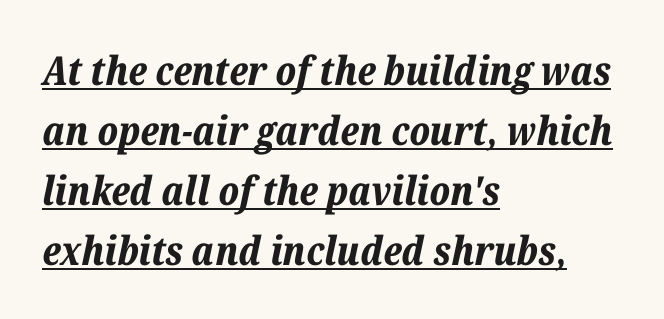
{"italic": "yes", "lean": "right", "slant_degrees": 12, "bold": "yes", "weight": "bold", "width": "normal", "stroke_contrast": "low", "x_height": "medium", "monospaced": "no", "underline": "yes", "align": "left", "line_spacing": "normal", "line_spacing_ratio": 1.5, "letter_spacing": "normal", "letter_spacing_em": 0.0, "glyph_px": 40}
